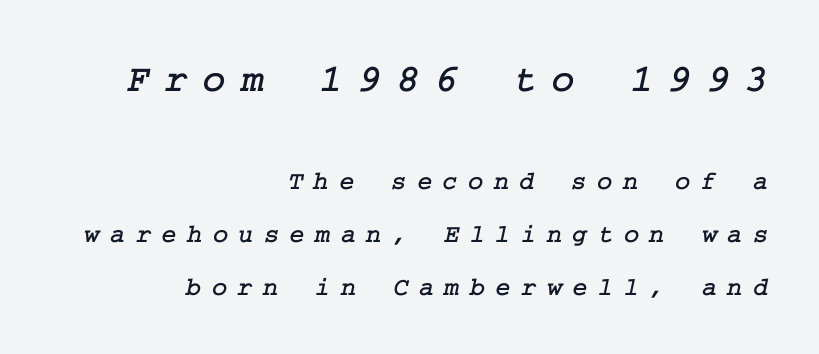
The image shows 39 px serif type; set right-aligned, loose line spacing (2.04x), unusually wide letter spacing (+0.4 em), not underlined; the first (top) block is 1.5x larger; low stroke contrast and a medium x-height.
